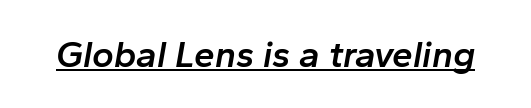
No extra tracking has been applied to these lines. Looking at the ascenders, they clearly lean. The letters advance in unequal steps, a hallmark of proportional type. The rendering uses a semibold face; strokes are thickened but not to full bold.
